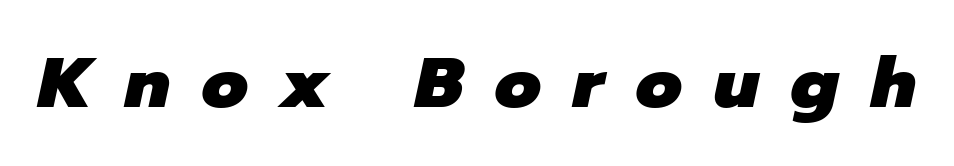
Q: Is the text bold? A: Yes.
Q: Is the text italic (slanted)? A: Yes, it leans right by about 12 degrees.
Q: Is the text underlined? A: No.
Q: Is the spacing between letters normal or unusually wide? A: Unusually wide.
Q: Width (condensed, normal, or wide)? A: Normal.
Q: Stroke contrast? A: Low.
Q: x-height? A: Medium.
Q: Monospaced? A: No.
